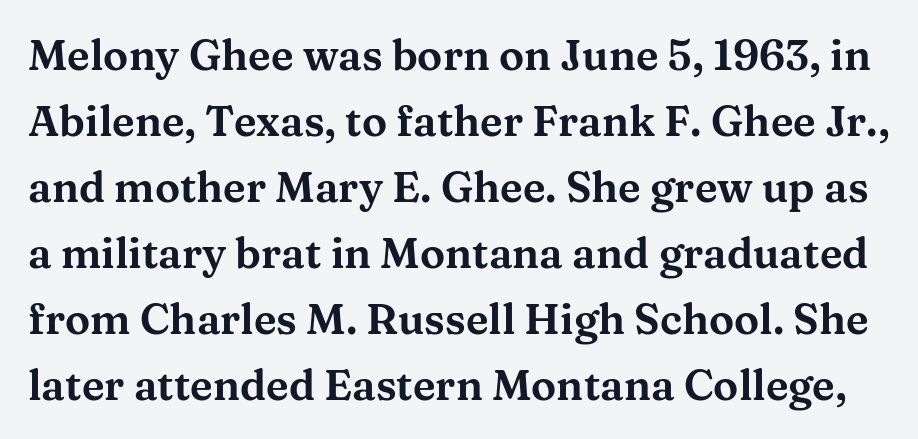
The type sits square on the baseline with zero lean. Between one letter and the next there's only the usual sliver of space. Proportional: the letters do not fall into vertical columns. Examine the stroke ends and you'll spot serifs. Has an underline been added? It has not. The block of text has a typical density, with ordinary space between rows.
